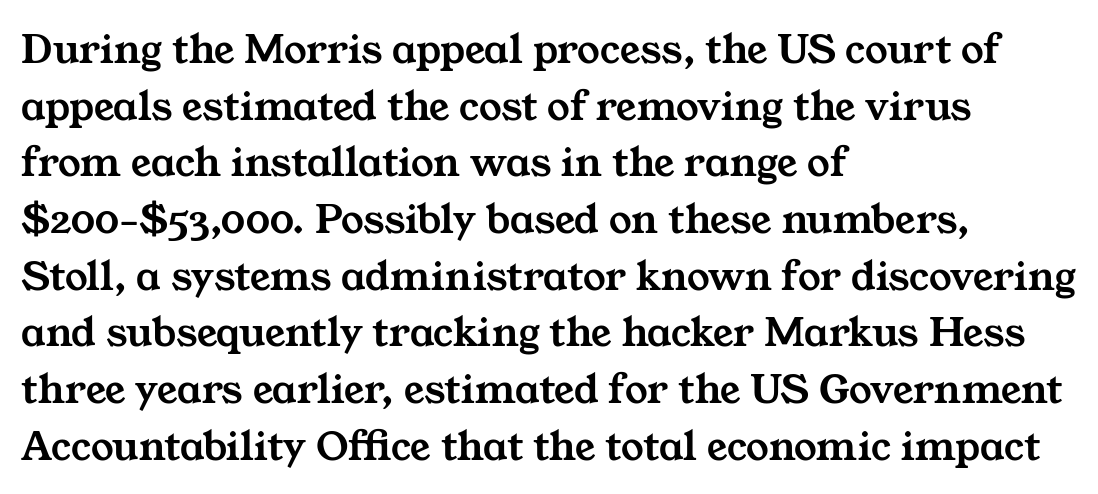
{"serif": "yes", "width": "wide", "stroke_contrast": "medium", "x_height": "medium", "monospaced": "no", "underline": "no", "align": "left", "line_spacing": "normal", "line_spacing_ratio": 1.26, "letter_spacing": "normal", "letter_spacing_em": 0.0, "glyph_px": 45}
